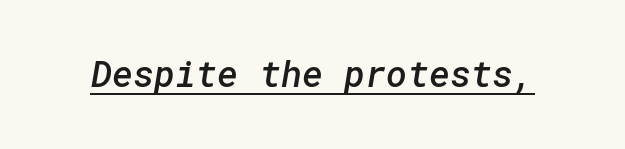
{"serif": "no", "bold": "semi", "weight": "semibold", "width": "normal", "stroke_contrast": "low", "x_height": "medium", "underline": "yes", "letter_spacing": "normal", "letter_spacing_em": 0.0, "glyph_px": 36}
